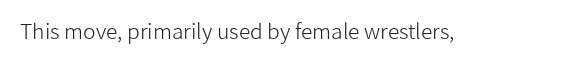
Q: Is the text bold? A: No.
Q: Is the text italic (slanted)? A: No, it is upright.
Q: Is the text underlined? A: No.
Q: Is the spacing between letters normal or unusually wide? A: Normal.
